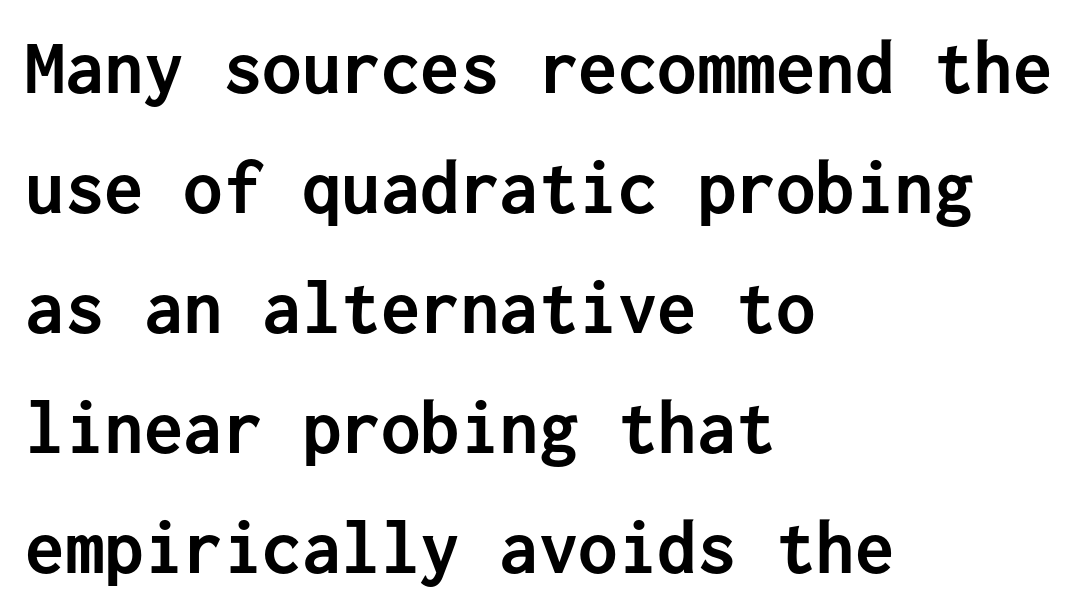
Unmarked baselines from the first word to the last. Every letter is thick-stroked: bold, no question. Caption: multi-line text, flush left, ragged right. These lines sit exactly where default settings would place them. Students, note that the glyphs here touch the page at normal intervals.
